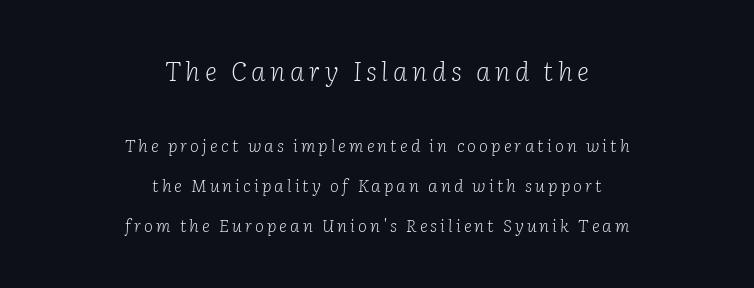
{"italic": "yes", "lean": "right", "slant_degrees": 2, "bold": "no", "underline": "no", "align": "center", "line_spacing": "loose", "line_spacing_ratio": 2.33, "larger_block": "first", "size_ratio": 1.53, "glyph_px": 26}
